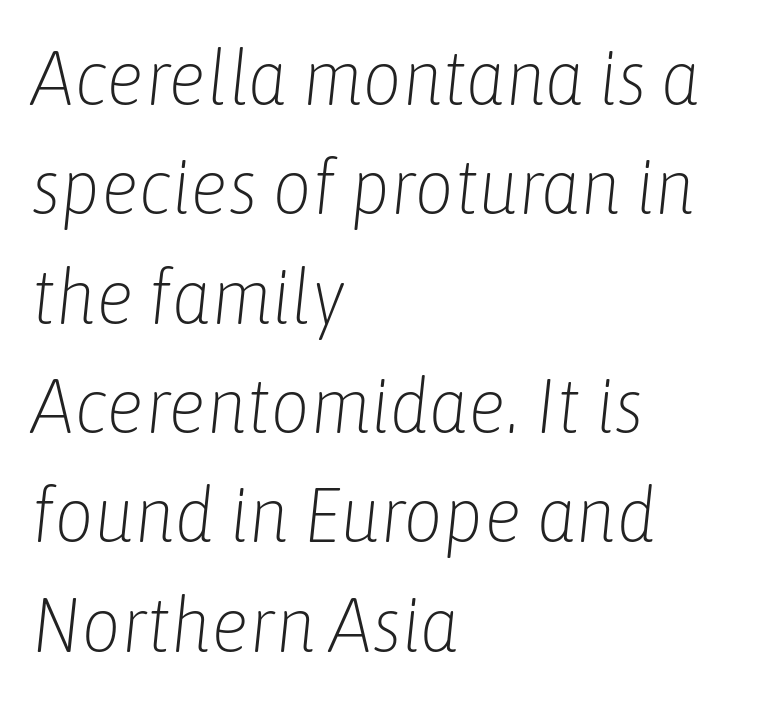
Q: Is the text bold? A: No.
Q: Is the text italic (slanted)? A: Yes, it leans right by about 6 degrees.
Q: Is the text underlined? A: No.
Q: How is the paragraph aligned? A: Left-aligned.
Q: Is the spacing between letters normal or unusually wide? A: Normal.
Q: Is the spacing between lines tight, normal or loose? A: Normal.
Q: Width (condensed, normal, or wide)? A: Condensed.
Q: Stroke contrast? A: Low.
Q: x-height? A: Medium.
Q: Monospaced? A: No.
